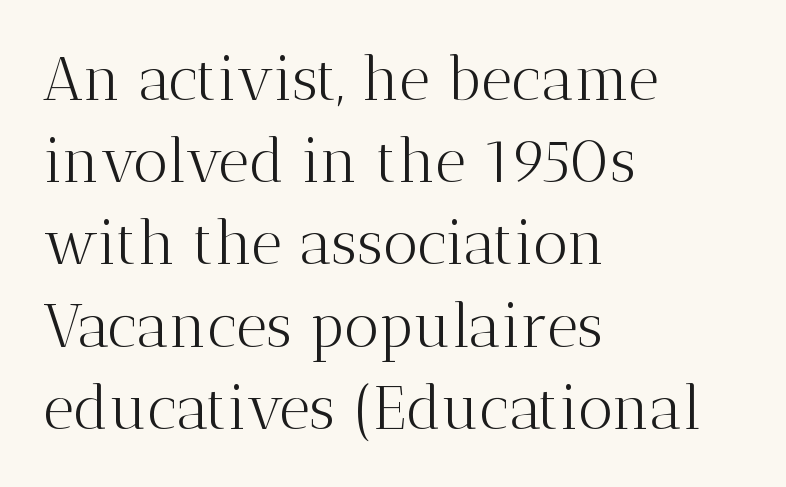
Only glyphs here, with clear space below each row. Successive baselines arrive at the customary interval. Think of a printed novel: that variable character pitch is what you see here. Teacher's note: observe the even left margin — that is flush-left alignment. Classification — serif.
